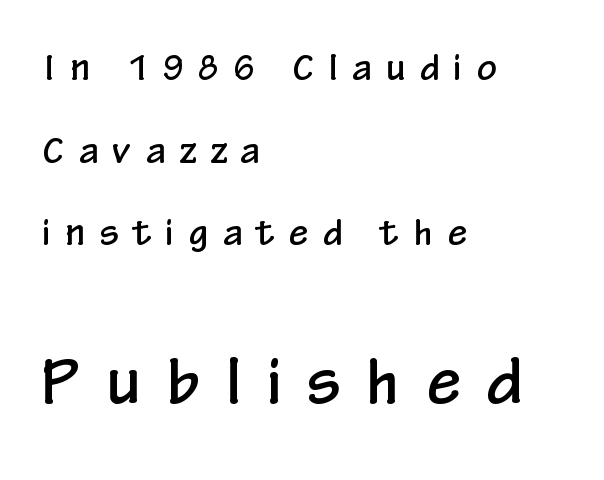
The image shows 60 px condensed sans-serif type, upright; set left-aligned, loose line spacing (2.43x), unusually wide letter spacing (+0.45 em), not underlined; the second (bottom) block is 1.76x larger; low stroke contrast and a medium x-height.
